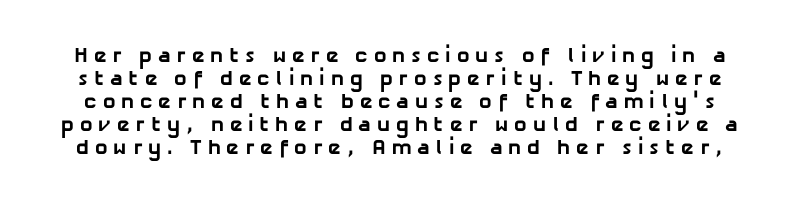
Q: Is the text bold? A: Yes.
Q: Is the text underlined? A: No.
Q: Is the spacing between letters normal or unusually wide? A: Unusually wide.
Q: Is the spacing between lines tight, normal or loose? A: Tight.
